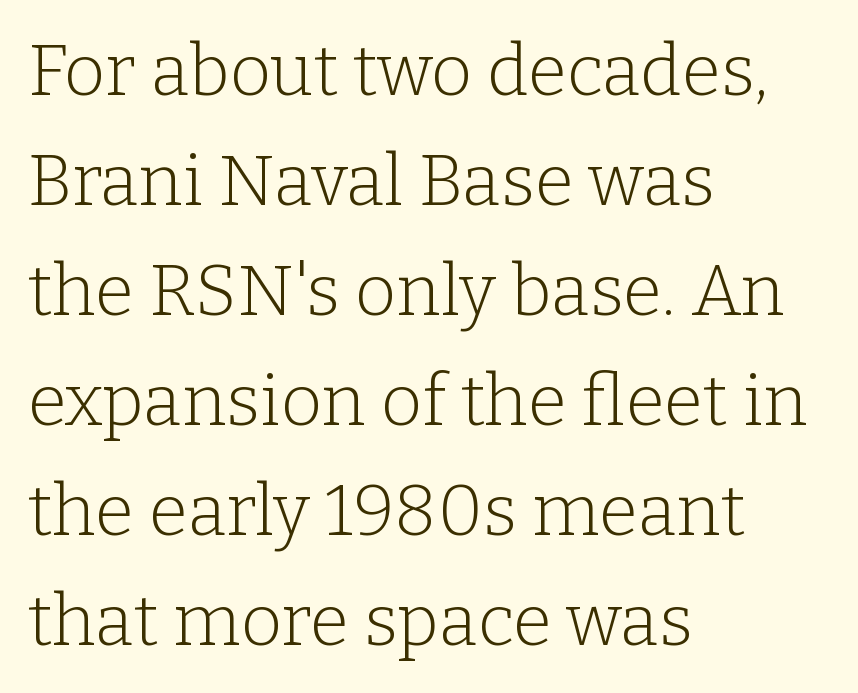
This is serif lettering, the kind often seen in printed books. Plain, unruled lines of type. This reads as an unemphasized weight, regular at the heaviest. Compared with typical paragraphs, the rows here are spaced about the same. The rendering uses natural spacing where letterforms have individual widths.
